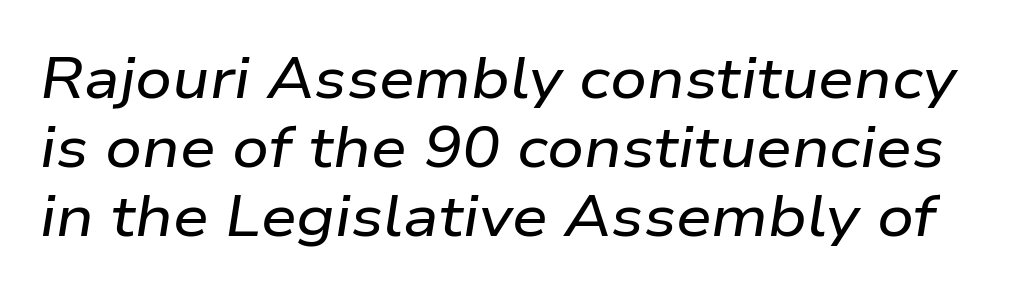
Q: Is the text italic (slanted)? A: Yes, it leans right by about 9 degrees.
Q: Is the text underlined? A: No.
Q: Is the spacing between letters normal or unusually wide? A: Normal.
Q: Width (condensed, normal, or wide)? A: Wide.
Q: Stroke contrast? A: Low.
Q: x-height? A: Medium.
Q: Monospaced? A: No.
